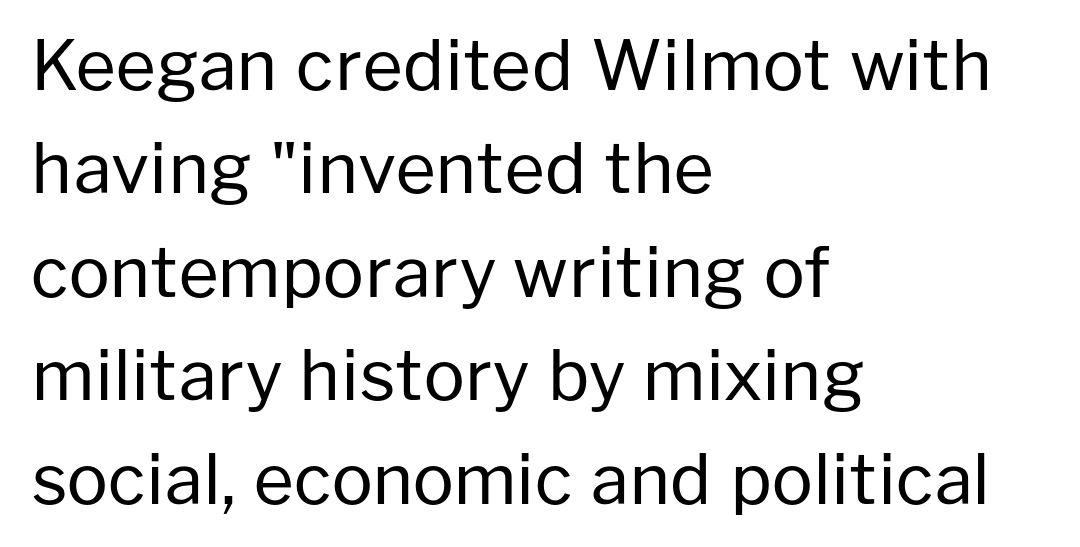
The baseline area is clear. Leading: standard. Teacher's note: observe the even left margin — that is flush-left alignment. The passage shown is typed in a proportional face where columns would drift. Words appear dense and cohesive because spacing is normal. Summary of weight: not heavy and not bold.
